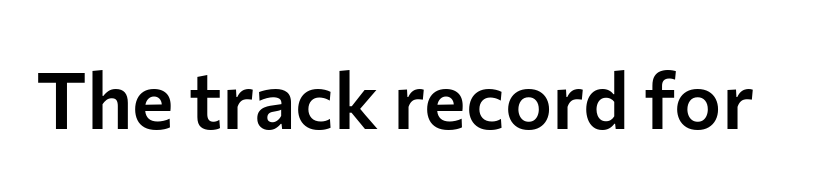
If you drew a line through each stem, it would be perfectly vertical. Each letter keeps its own natural width here, so spacing adapts to shape. The space beneath each line is pristine and unruled. Characters follow at the spacing the type designer built in. Stroke terminals: plain, sans-serif.
